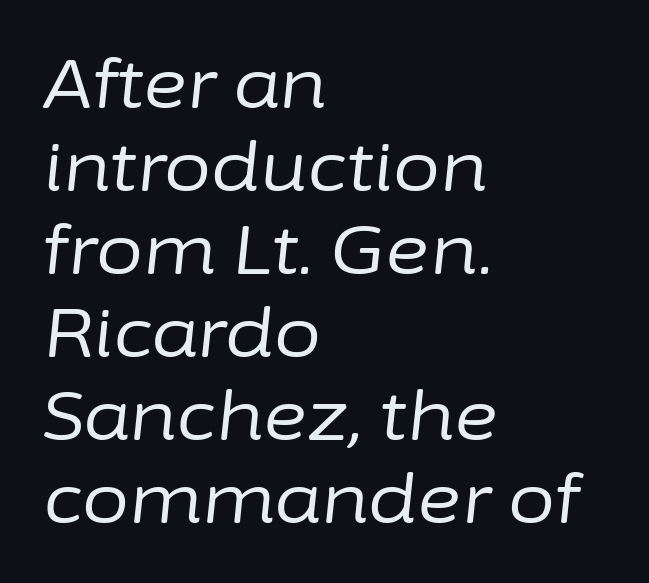
{"italic": "yes", "lean": "right", "slant_degrees": 6, "bold": "no", "weight": "regular", "width": "normal", "stroke_contrast": "low", "x_height": "medium", "monospaced": "no", "underline": "no", "align": "left", "line_spacing_ratio": 1.22, "letter_spacing": "normal", "letter_spacing_em": 0.0, "glyph_px": 68}
